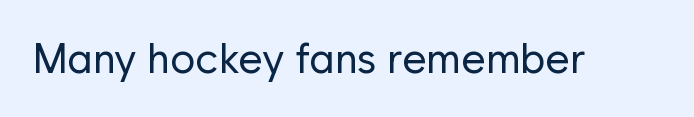
Q: Is the text bold? A: No.
Q: Is the text italic (slanted)? A: No, it is upright.
Q: Is the typeface a serif or a sans-serif typeface? A: Sans-serif.
Q: Is the text underlined? A: No.
Q: Is the spacing between letters normal or unusually wide? A: Normal.
Q: Width (condensed, normal, or wide)? A: Normal.
Q: Stroke contrast? A: Low.
Q: x-height? A: Medium.
Q: Monospaced? A: No.
